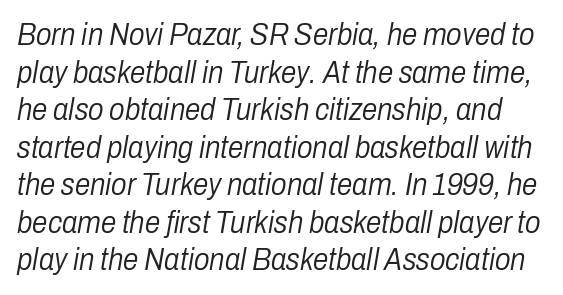
The glyphs are unaccompanied by any horizontal stroke below them. The font is comparable to plain body text, perhaps lighter. Proportional: the letters do not fall into vertical columns. The passage shown has conventional tracking throughout.
